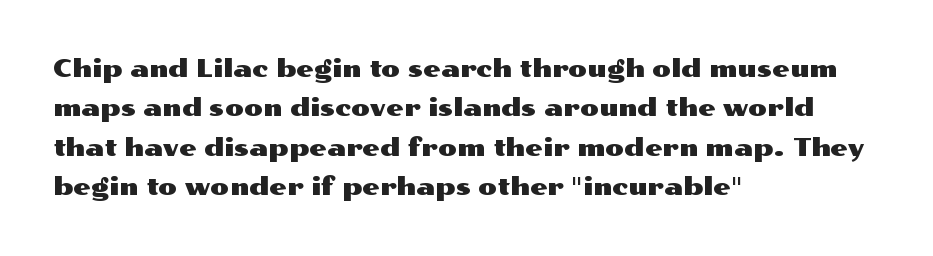
{"italic": "no", "underline": "no", "align": "left", "line_spacing": "normal", "line_spacing_ratio": 1.58, "letter_spacing": "normal", "letter_spacing_em": 0.0, "glyph_px": 25}
